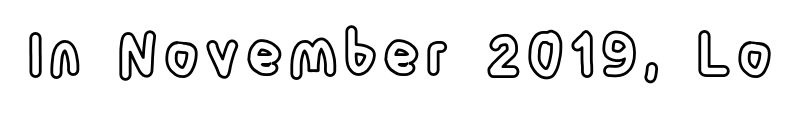
Style check: upright. Glance below the letters and you will spot only blank space. Looks like regular typesetting: each glyph gets only the width it needs.
